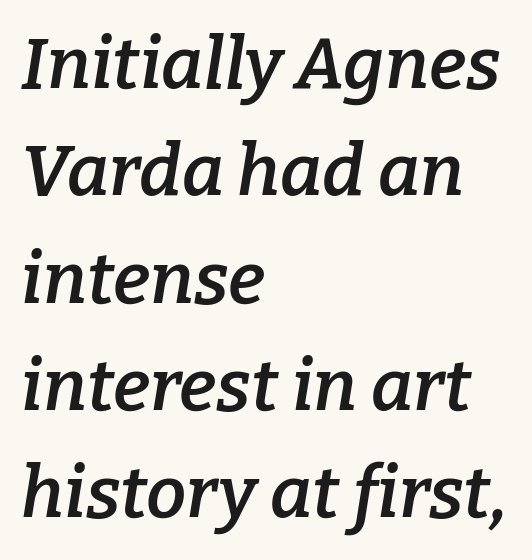
The image shows 72 px semibold serif type, italic (leaning right); set left-aligned, normal line spacing (1.49x), normal letter spacing, not underlined; low stroke contrast and a medium x-height.
